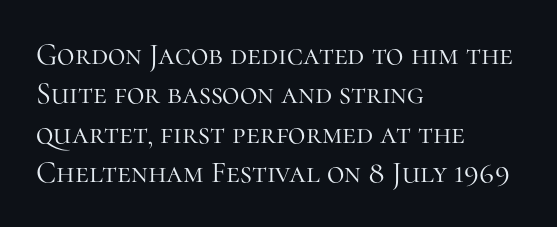
Weight: regular or lighter. Where is the straight margin? On the left. Varying glyph widths throughout — classic text-font behaviour. Regular leading. Nope, not italic — everything's standing straight.
